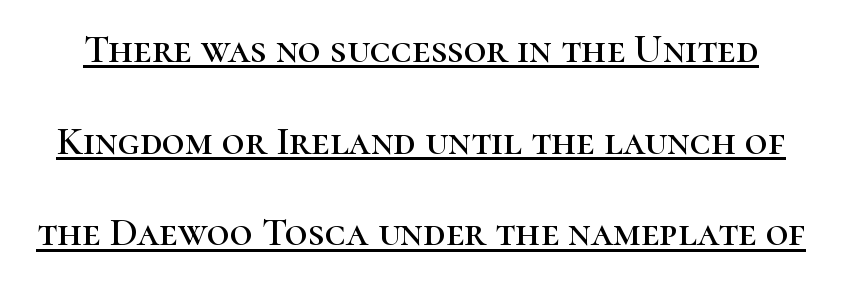
Q: Is the text italic (slanted)? A: No, it is upright.
Q: Is the typeface a serif or a sans-serif typeface? A: Serif.
Q: Is the text underlined? A: Yes.
Q: Is the spacing between letters normal or unusually wide? A: Normal.
Q: Is the spacing between lines tight, normal or loose? A: Loose.
Q: Width (condensed, normal, or wide)? A: Normal.
Q: Stroke contrast? A: High.
Q: x-height? A: Medium.
Q: Monospaced? A: No.
